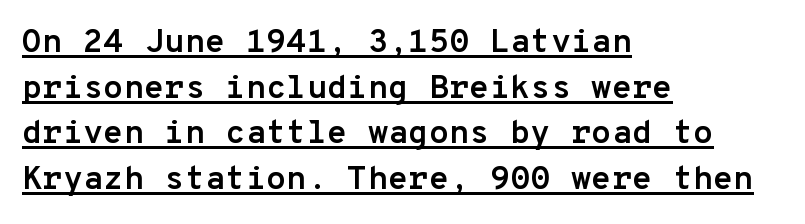
Q: Is the text bold? A: Yes.
Q: Is the text italic (slanted)? A: No, it is upright.
Q: Is the typeface a serif or a sans-serif typeface? A: Sans-serif.
Q: Is the text underlined? A: Yes.
Q: How is the paragraph aligned? A: Left-aligned.
Q: Is the spacing between letters normal or unusually wide? A: Normal.
Q: Is the spacing between lines tight, normal or loose? A: Normal.
Q: Width (condensed, normal, or wide)? A: Normal.
Q: Stroke contrast? A: Low.
Q: x-height? A: Medium.
Q: Monospaced? A: Yes.
